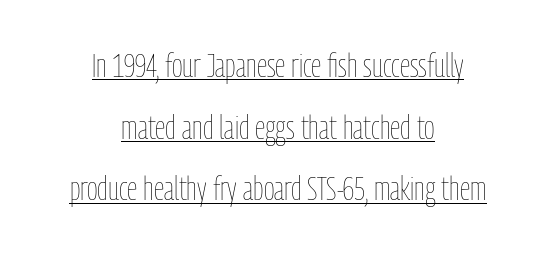
This is not heavy type; no bold has been used. Emphasis is given by a line drawn under the lettering. In CSS terms this would be text-align: center. Every stem runs plumb, perpendicular to the baseline. Here the designer chose a conventional face with non-uniform glyph widths.
